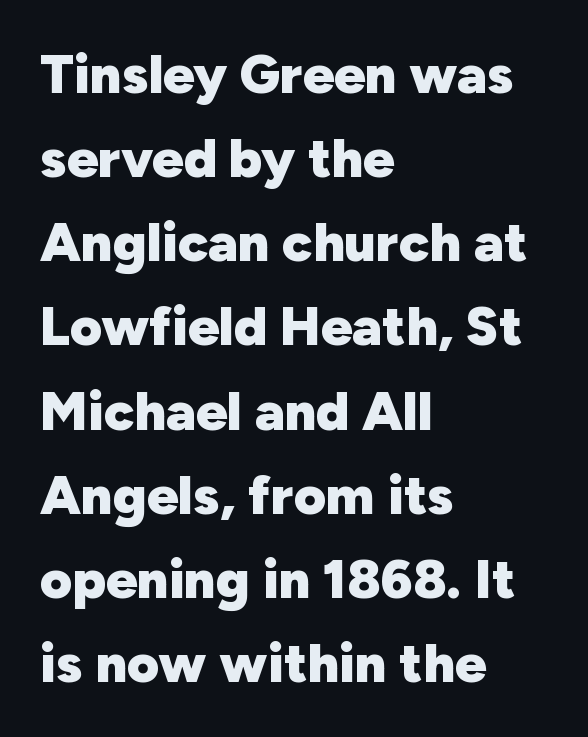
Q: Is the text bold? A: Yes.
Q: Is the text italic (slanted)? A: No, it is upright.
Q: Is the typeface a serif or a sans-serif typeface? A: Sans-serif.
Q: Is the text underlined? A: No.
Q: How is the paragraph aligned? A: Left-aligned.
Q: Is the spacing between letters normal or unusually wide? A: Normal.
Q: Is the spacing between lines tight, normal or loose? A: Normal.
Q: Width (condensed, normal, or wide)? A: Normal.
Q: Stroke contrast? A: Low.
Q: x-height? A: Medium.
Q: Monospaced? A: No.
